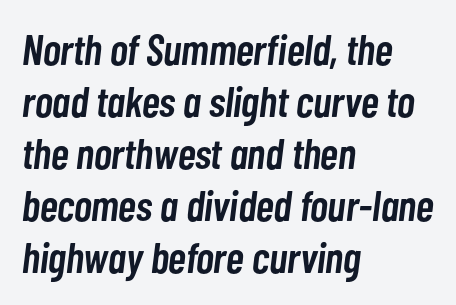
Q: Is the text bold? A: Semi-bold.
Q: Is the text italic (slanted)? A: Yes, it leans right by about 7 degrees.
Q: Is the text underlined? A: No.
Q: How is the paragraph aligned? A: Left-aligned.
Q: Is the spacing between letters normal or unusually wide? A: Normal.
Q: Width (condensed, normal, or wide)? A: Condensed.
Q: Stroke contrast? A: Low.
Q: x-height? A: Medium.
Q: Monospaced? A: No.
